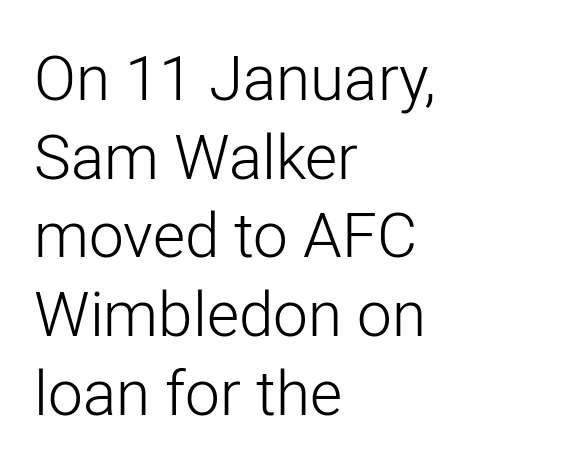
Q: Is the text bold? A: No.
Q: Is the text italic (slanted)? A: No, it is upright.
Q: Is the typeface a serif or a sans-serif typeface? A: Sans-serif.
Q: Is the text underlined? A: No.
Q: How is the paragraph aligned? A: Left-aligned.
Q: Is the spacing between letters normal or unusually wide? A: Normal.
Q: Is the spacing between lines tight, normal or loose? A: Normal.
Q: Width (condensed, normal, or wide)? A: Normal.
Q: Stroke contrast? A: Low.
Q: x-height? A: Medium.
Q: Monospaced? A: No.
